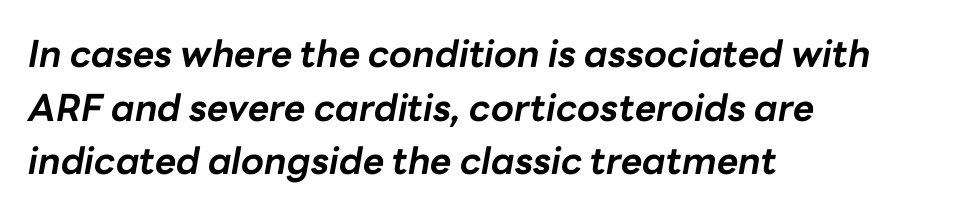
Q: Is the text bold? A: Yes.
Q: Is the text italic (slanted)? A: Yes, it leans right by about 10 degrees.
Q: Is the text underlined? A: No.
Q: How is the paragraph aligned? A: Left-aligned.
Q: Is the spacing between letters normal or unusually wide? A: Normal.
Q: Is the spacing between lines tight, normal or loose? A: Normal.
Q: Width (condensed, normal, or wide)? A: Normal.
Q: Stroke contrast? A: Low.
Q: x-height? A: Medium.
Q: Monospaced? A: No.
